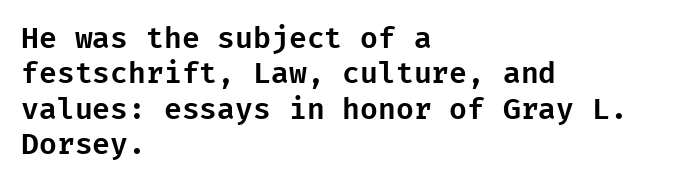
What kind of face is this? One without serifs — a sans. Ordinary non-slanted type is in use. Quick note: underline off. Between one letter and the next there's only the usual sliver of space. The passage is arranged the way most books set body copy — flush left.
